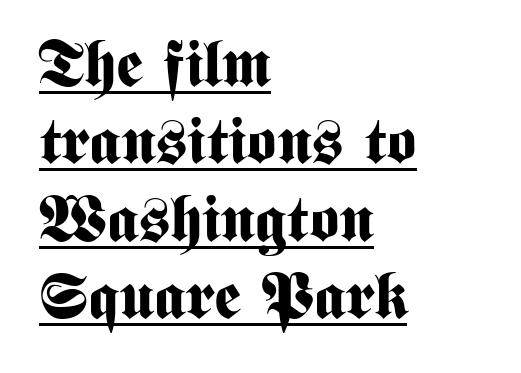
Line starts are locked; line ends wander. The letters advance in unequal steps, a hallmark of proportional type. Typesetter's note: full bold, strokes at maximum text heaviness. Ordinary non-slanted type is in use. This sample uses a sans-serif face. You could call the tracking neutral — neither tight nor loose.
